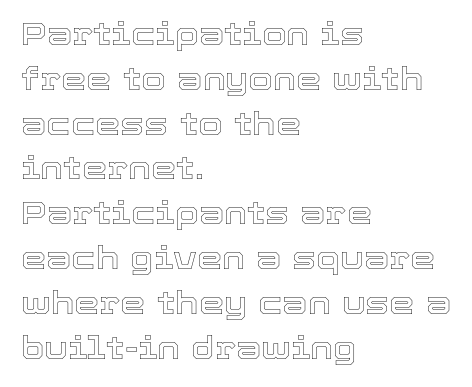
Q: Is the text italic (slanted)? A: No, it is upright.
Q: Is the text underlined? A: No.
Q: How is the paragraph aligned? A: Left-aligned.
Q: Is the spacing between letters normal or unusually wide? A: Normal.
Q: Is the spacing between lines tight, normal or loose? A: Normal.
Q: Width (condensed, normal, or wide)? A: Normal.
Q: x-height? A: Medium.
Q: Monospaced? A: No.
